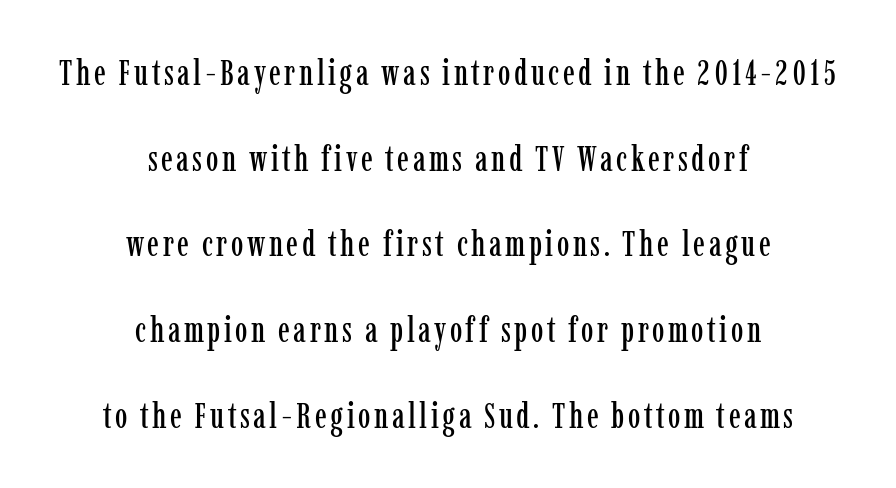
{"serif": "yes", "italic": "no", "width": "condensed", "stroke_contrast": "low", "x_height": "medium", "monospaced": "no", "underline": "no", "align": "center", "line_spacing": "loose", "line_spacing_ratio": 2.45, "glyph_px": 35}
